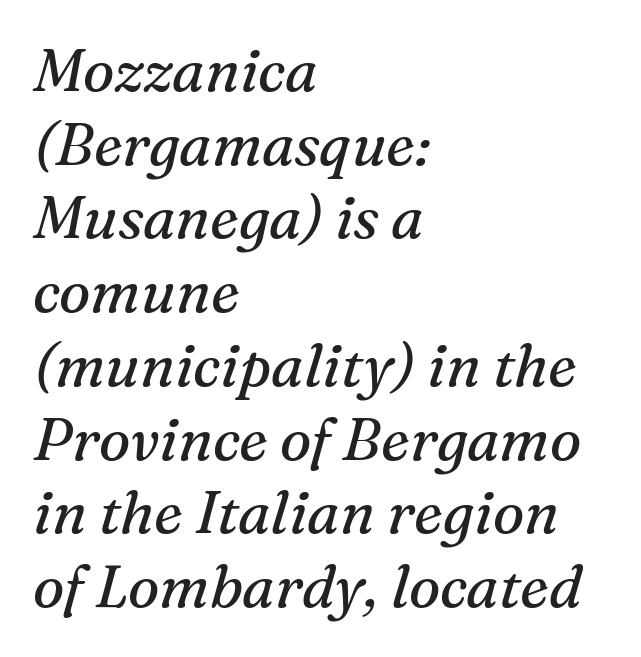
Q: Is the text bold? A: No.
Q: Is the text italic (slanted)? A: Yes, it leans right by about 16 degrees.
Q: Is the typeface a serif or a sans-serif typeface? A: Serif.
Q: Is the text underlined? A: No.
Q: How is the paragraph aligned? A: Left-aligned.
Q: Is the spacing between letters normal or unusually wide? A: Normal.
Q: Is the spacing between lines tight, normal or loose? A: Normal.
Q: Width (condensed, normal, or wide)? A: Normal.
Q: Stroke contrast? A: Medium.
Q: x-height? A: Medium.
Q: Monospaced? A: No.
